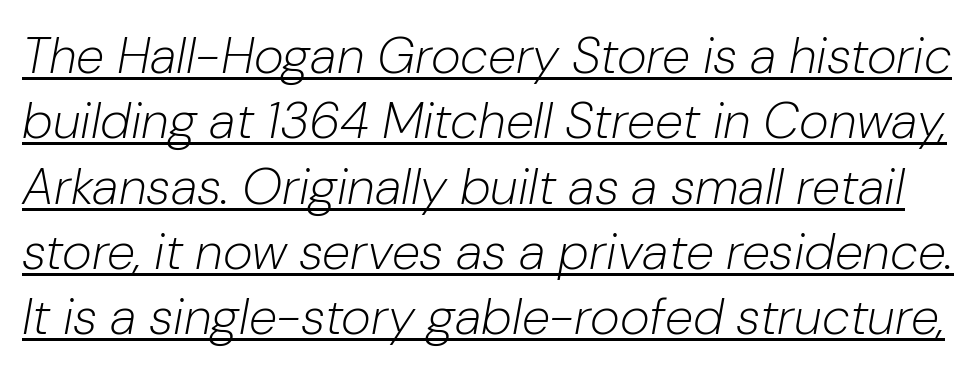
{"italic": "yes", "lean": "right", "slant_degrees": 10, "bold": "no", "weight": "light", "width": "normal", "stroke_contrast": "low", "x_height": "medium", "monospaced": "no", "underline": "yes", "line_spacing": "normal", "line_spacing_ratio": 1.28, "letter_spacing": "normal", "letter_spacing_em": 0.0, "glyph_px": 51}
